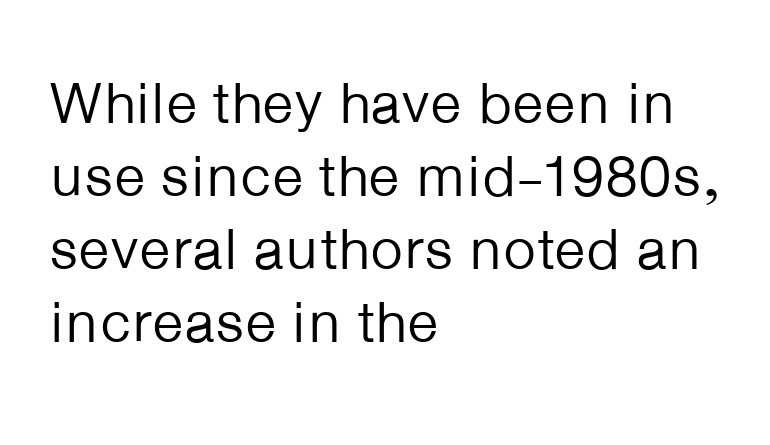
{"serif": "no", "italic": "no", "bold": "no", "weight": "regular", "width": "normal", "stroke_contrast": "low", "x_height": "medium", "monospaced": "no", "underline": "no", "align": "left", "line_spacing": "normal", "line_spacing_ratio": 1.26, "letter_spacing": "normal", "letter_spacing_em": 0.0, "glyph_px": 58}
